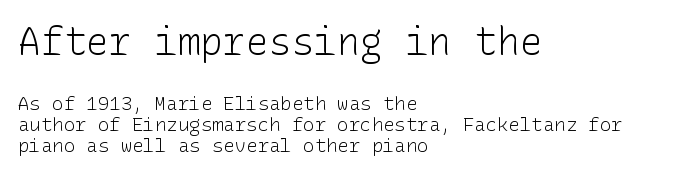
The image shows 38 px light sans-serif type, upright; set left-aligned, tight line spacing (1.11x), normal letter spacing, not underlined; the first (top) block is 2.0x larger; low stroke contrast and a medium x-height.
